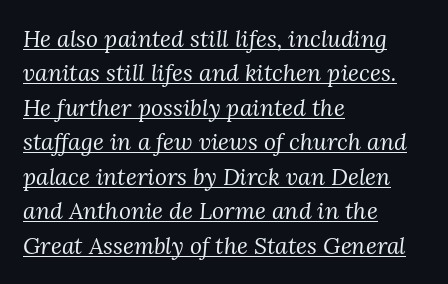
{"italic": "yes", "lean": "right", "slant_degrees": 3, "bold": "no", "underline": "yes", "align": "left", "line_spacing": "normal", "line_spacing_ratio": 1.5, "letter_spacing": "normal", "letter_spacing_em": 0.0, "glyph_px": 23}
